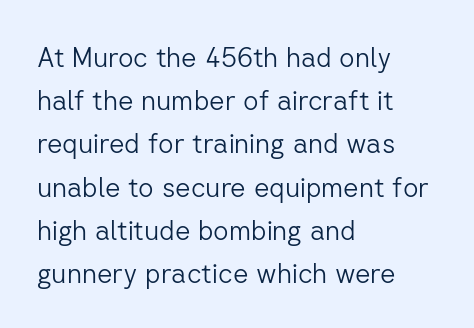
Posture: straight, roman, zero tilt. Notice how descenders clear the ascenders below comfortably — that's standard leading. Visually the block forms a straight wall on the left and a jagged coastline on the right. Descenders hang freely into open space. The type is set solid horizontally, with unmodified tracking. Heft: none added — not bold.
